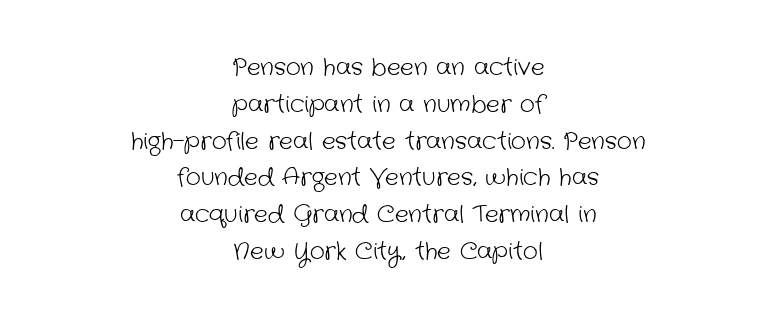
Q: Is the text bold? A: No.
Q: Is the text underlined? A: No.
Q: How is the paragraph aligned? A: Centered.
Q: Is the spacing between letters normal or unusually wide? A: Normal.
Q: Is the spacing between lines tight, normal or loose? A: Normal.
